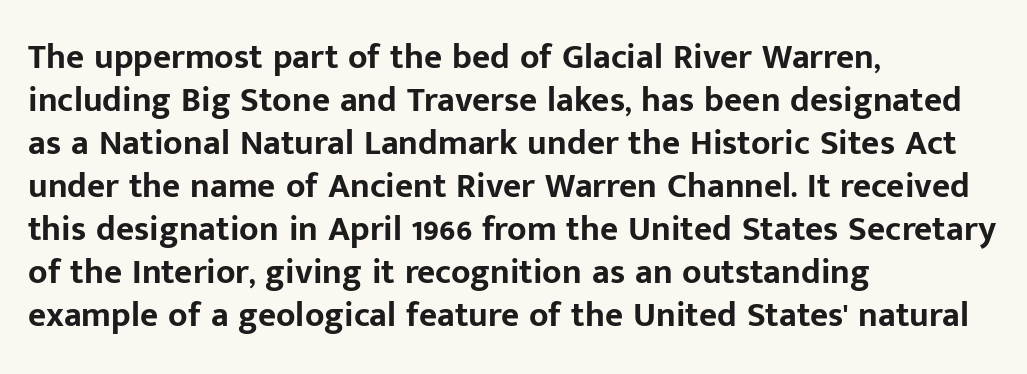
The image shows 35 px bold sans-serif type, upright; set left-aligned, line spacing 1.23x, normal letter spacing, not underlined; low stroke contrast and a medium x-height.
